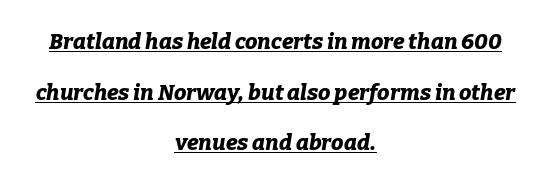
{"italic": "yes", "lean": "right", "slant_degrees": 9, "bold": "yes", "underline": "yes", "align": "center", "line_spacing": "loose", "line_spacing_ratio": 2.3, "letter_spacing": "normal", "letter_spacing_em": 0.0, "glyph_px": 22}
